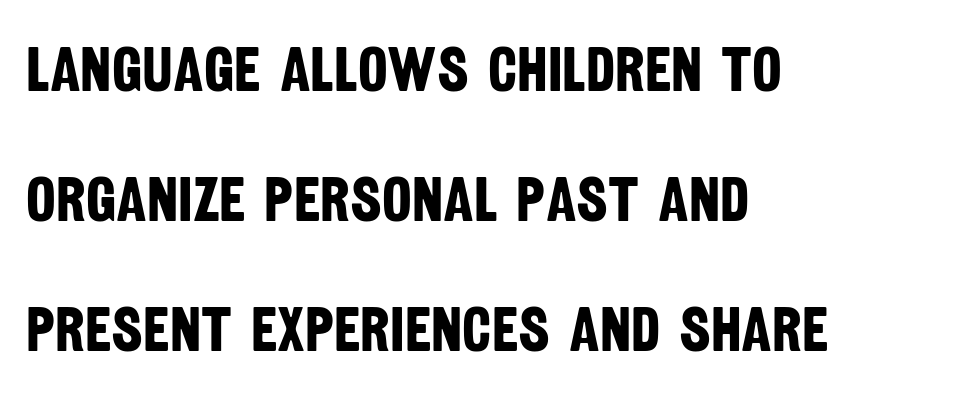
Q: Is the text bold? A: Yes.
Q: Is the typeface a serif or a sans-serif typeface? A: Sans-serif.
Q: Is the text underlined? A: No.
Q: How is the paragraph aligned? A: Left-aligned.
Q: Is the spacing between letters normal or unusually wide? A: Normal.
Q: Is the spacing between lines tight, normal or loose? A: Loose.
Q: Width (condensed, normal, or wide)? A: Condensed.
Q: Stroke contrast? A: Low.
Q: x-height? A: Large.
Q: Monospaced? A: No.
